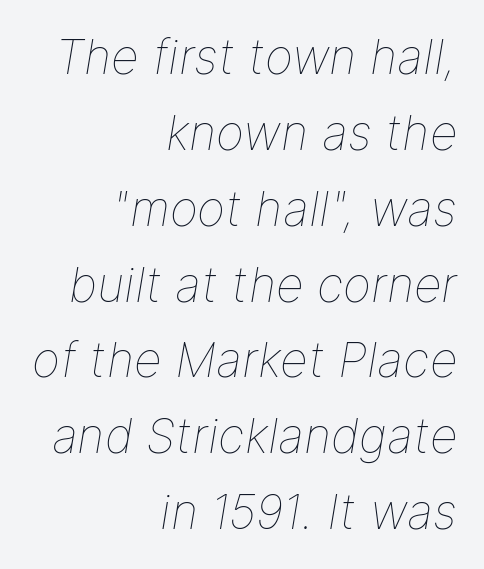
The image shows 48 px thin type, italic (leaning right); set right-aligned, normal line spacing (1.58x), normal letter spacing, not underlined; low stroke contrast and a medium x-height.
